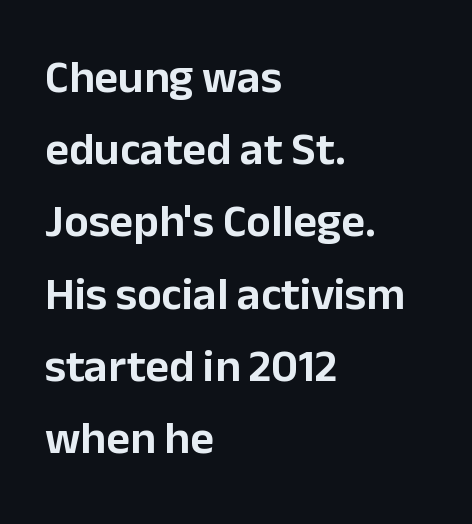
The image shows 46 px sans-serif type, upright; set left-aligned, normal line spacing (1.57x), normal letter spacing, not underlined; low stroke contrast and a medium x-height.
